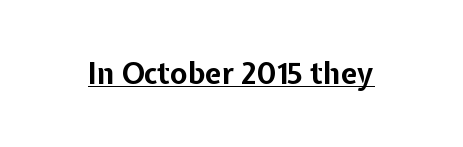
Q: Is the text bold? A: Yes.
Q: Is the text italic (slanted)? A: No, it is upright.
Q: Is the typeface a serif or a sans-serif typeface? A: Sans-serif.
Q: Is the text underlined? A: Yes.
Q: Is the spacing between letters normal or unusually wide? A: Normal.
Q: Width (condensed, normal, or wide)? A: Normal.
Q: Stroke contrast? A: Low.
Q: x-height? A: Medium.
Q: Monospaced? A: No.
